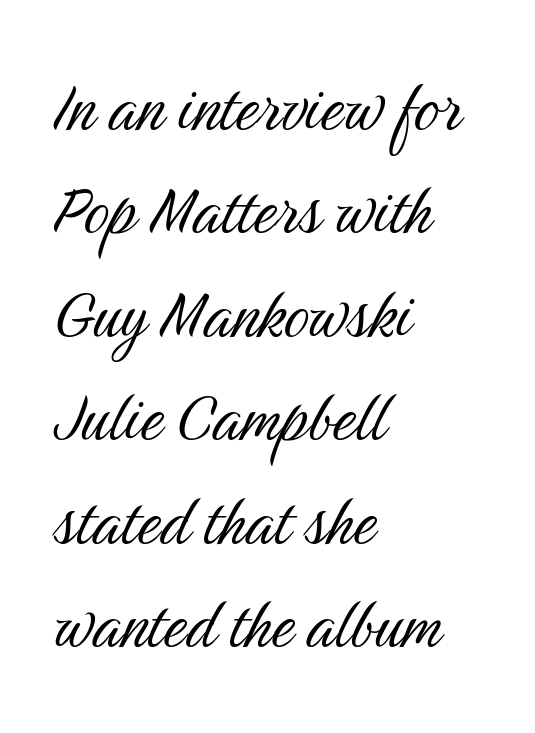
The image shows 79 px light, condensed sans-serif type; set left-aligned, normal line spacing (1.31x), normal letter spacing, not underlined; medium stroke contrast and a medium x-height.
